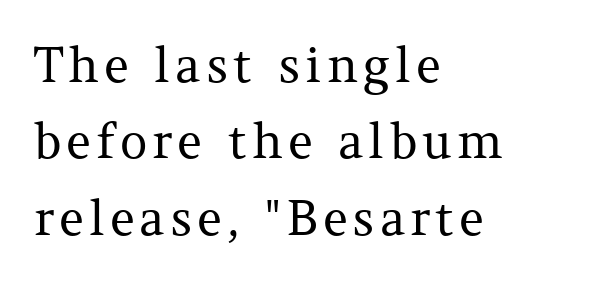
Q: Is the text bold? A: No.
Q: Is the text italic (slanted)? A: No, it is upright.
Q: Is the typeface a serif or a sans-serif typeface? A: Serif.
Q: Is the text underlined? A: No.
Q: How is the paragraph aligned? A: Left-aligned.
Q: Is the spacing between lines tight, normal or loose? A: Normal.
Q: Width (condensed, normal, or wide)? A: Normal.
Q: Stroke contrast? A: Medium.
Q: x-height? A: Medium.
Q: Monospaced? A: No.
